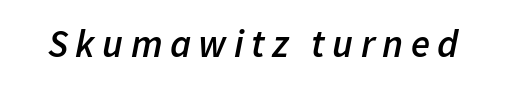
Q: Is the text bold? A: Semi-bold.
Q: Is the text italic (slanted)? A: Yes, it leans right by about 11 degrees.
Q: Is the text underlined? A: No.
Q: Width (condensed, normal, or wide)? A: Normal.
Q: Stroke contrast? A: Low.
Q: x-height? A: Medium.
Q: Monospaced? A: No.
